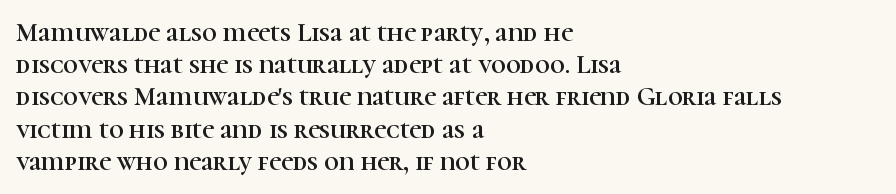
The image shows 26 px text type, upright; set left-aligned, line spacing 1.24x, normal letter spacing, not underlined.
